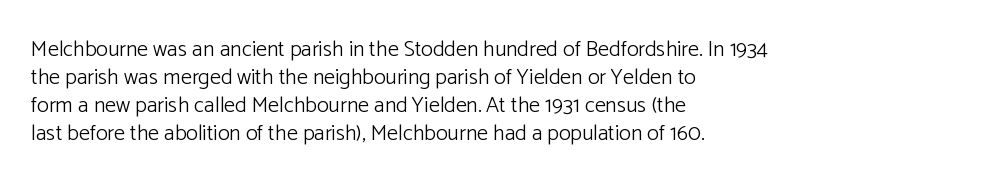
{"italic": "no", "bold": "no", "underline": "no", "align": "left", "line_spacing": "normal", "line_spacing_ratio": 1.27, "letter_spacing": "normal", "letter_spacing_em": 0.0, "glyph_px": 22}
